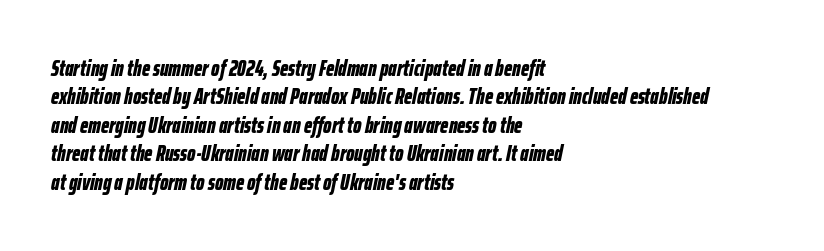
The zone under the glyphs is completely vacant. Does the copy run flush right? No — it runs flush left. This is oblique type, the kind used for emphasis or titles. The gaps between neighbouring characters are ordinary and unremarkable. On the weight axis this lands at bold, roughly 700. This sample keeps an unexceptional amount of space between lines.
